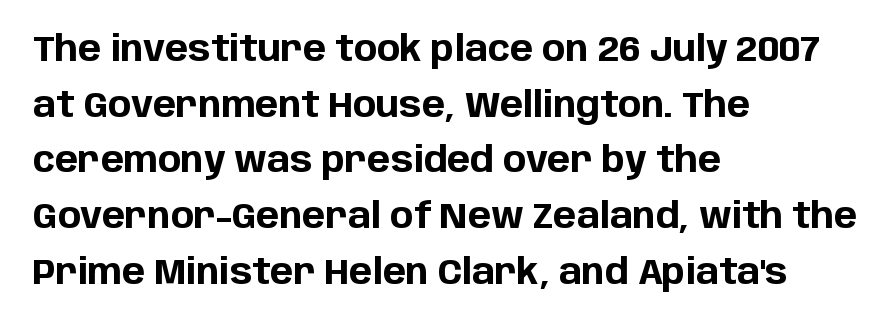
{"serif": "no", "italic": "no", "bold": "yes", "weight": "bold", "width": "normal", "stroke_contrast": "low", "x_height": "large", "monospaced": "no", "underline": "no", "align": "left", "line_spacing": "normal", "line_spacing_ratio": 1.59, "letter_spacing": "normal", "letter_spacing_em": 0.0, "glyph_px": 35}
